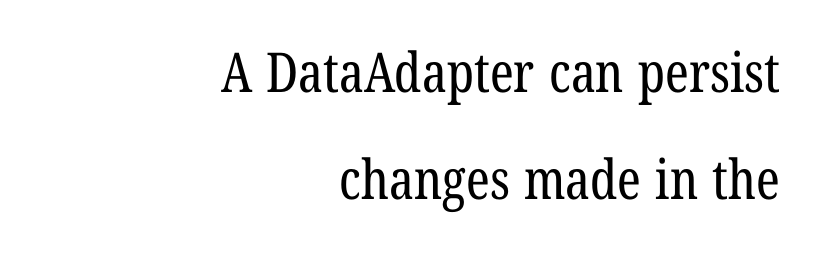
{"serif": "yes", "bold": "no", "weight": "regular", "width": "condensed", "stroke_contrast": "low", "x_height": "medium", "monospaced": "no", "underline": "no", "align": "right", "line_spacing": "loose", "line_spacing_ratio": 1.94, "letter_spacing": "normal", "letter_spacing_em": 0.0, "glyph_px": 55}
